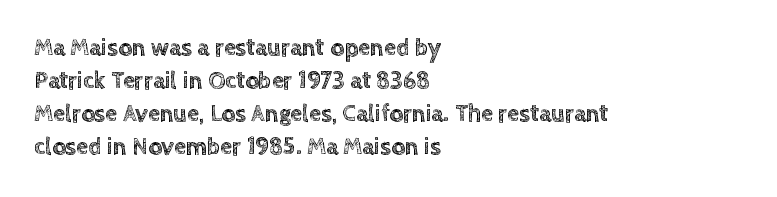
The lines are quadded left. Does extra space separate the letters? No, they use regular spacing. Tall strokes in this sample are plumb rather than angled. Notice how descenders clear the ascenders below comfortably — that's standard leading. This rendering features lettering with no underline.
